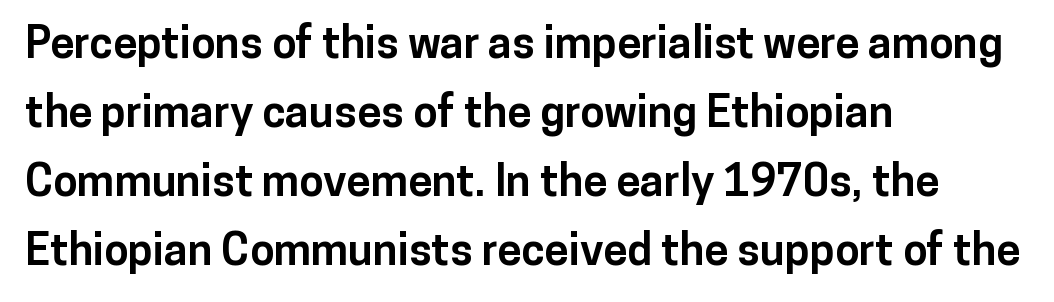
The image shows 44 px bold sans-serif type, upright; set left-aligned, normal line spacing (1.57x), normal letter spacing, not underlined; low stroke contrast and a medium x-height.
